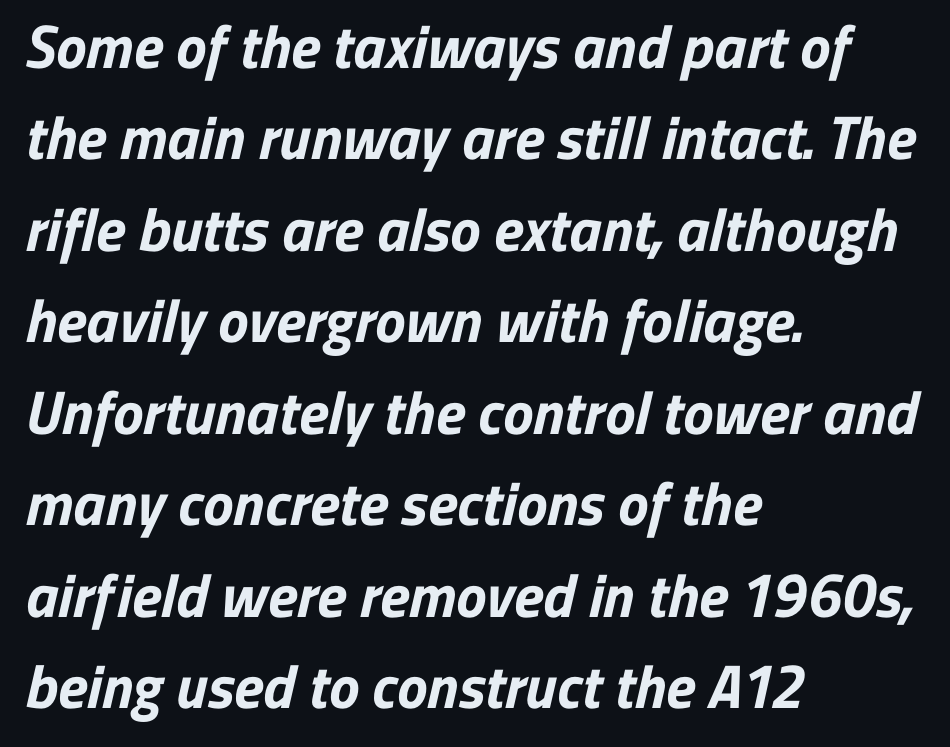
Q: Is the text bold? A: Yes.
Q: Is the typeface a serif or a sans-serif typeface? A: Sans-serif.
Q: Is the text underlined? A: No.
Q: How is the paragraph aligned? A: Left-aligned.
Q: Is the spacing between letters normal or unusually wide? A: Normal.
Q: Is the spacing between lines tight, normal or loose? A: Normal.
Q: Width (condensed, normal, or wide)? A: Normal.
Q: Stroke contrast? A: Low.
Q: x-height? A: Medium.
Q: Monospaced? A: No.
